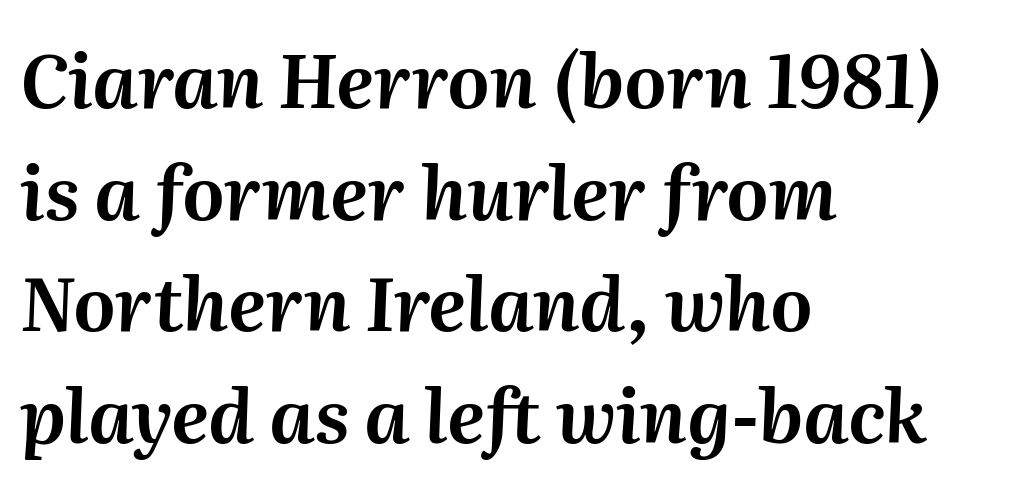
{"italic": "yes", "lean": "right", "slant_degrees": 2, "width": "normal", "stroke_contrast": "medium", "x_height": "medium", "monospaced": "no", "underline": "no", "align": "left", "line_spacing": "normal", "line_spacing_ratio": 1.51, "letter_spacing": "normal", "letter_spacing_em": 0.0, "glyph_px": 74}
